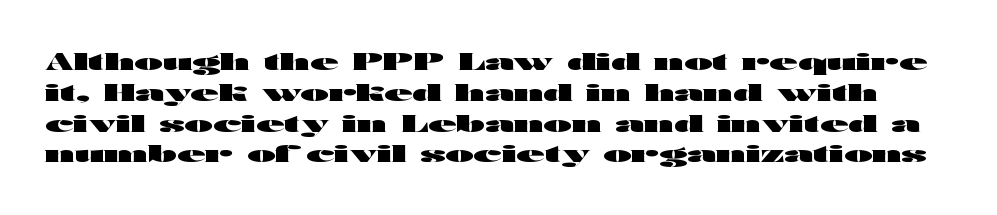
The image shows 23 px bold type, upright; set normal line spacing (1.34x), normal letter spacing, not underlined.
